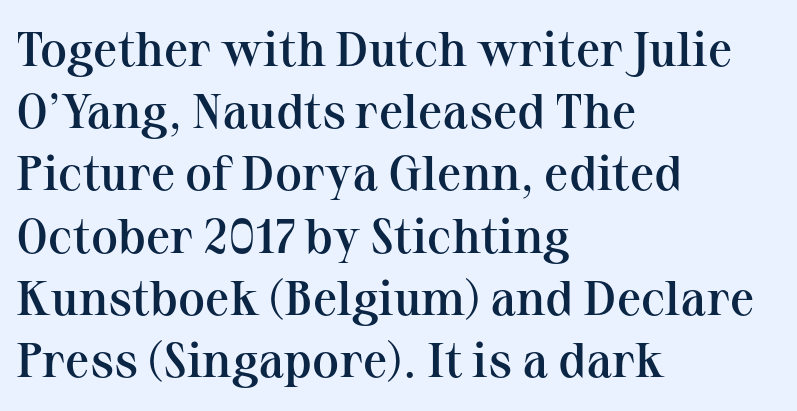
Looks like regular typesetting: each glyph gets only the width it needs. The designer left line spacing at the default. There is no visible air inserted between adjacent glyphs. Nope, not italic — everything's standing straight.
